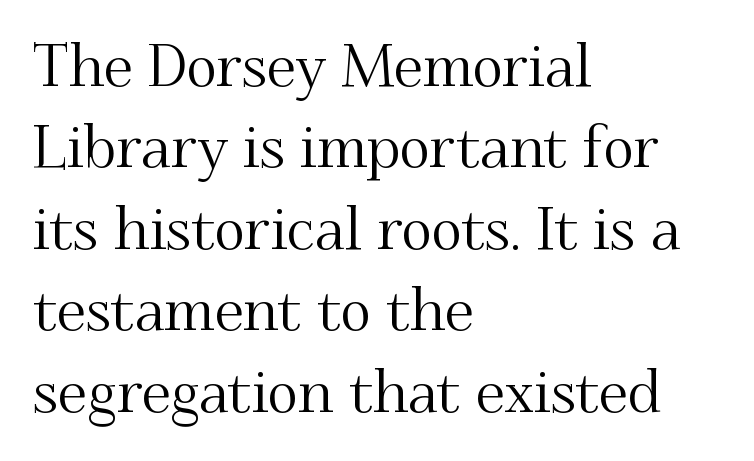
{"serif": "yes", "italic": "no", "width": "normal", "stroke_contrast": "medium", "x_height": "small", "monospaced": "no", "underline": "no", "align": "left", "line_spacing": "normal", "line_spacing_ratio": 1.38, "letter_spacing": "normal", "letter_spacing_em": 0.0, "glyph_px": 59}
